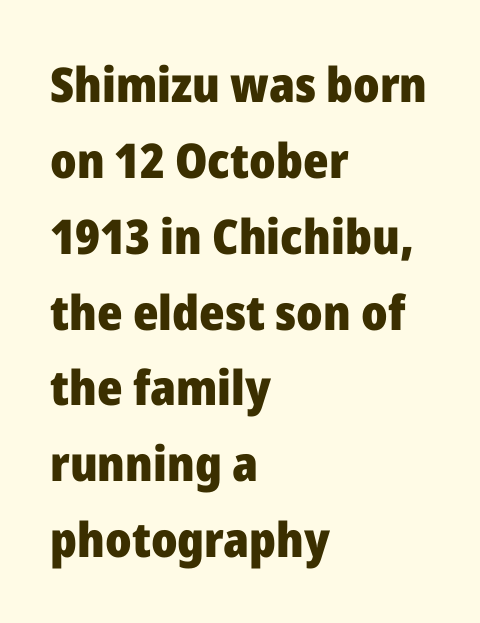
Is the type bold? Yes — the strokes are clearly thick and heavy. Do the characters align in a grid? No, the font is proportional. How would I describe the line gaps? Plain and ordinary. Honestly, the letter spacing is just normal — you wouldn't notice it.
